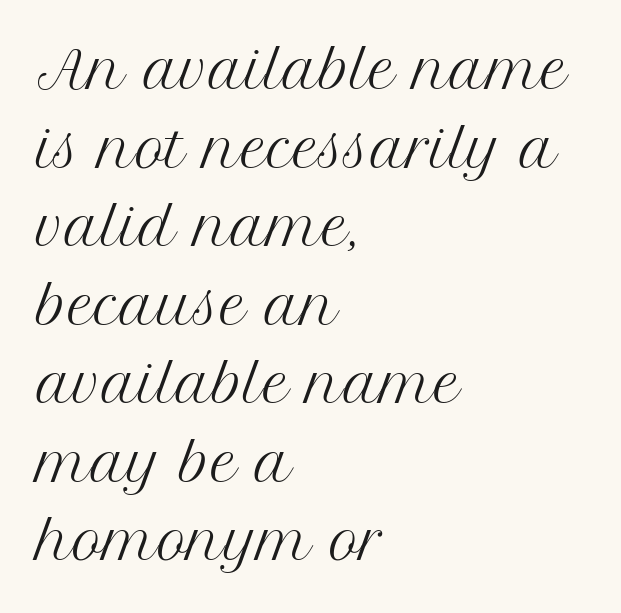
The words here are not underlined. These lines stack with their left ends in a neat column. Rows of type keep a routine distance in the vertical direction. The passage shown has conventional tracking throughout.
